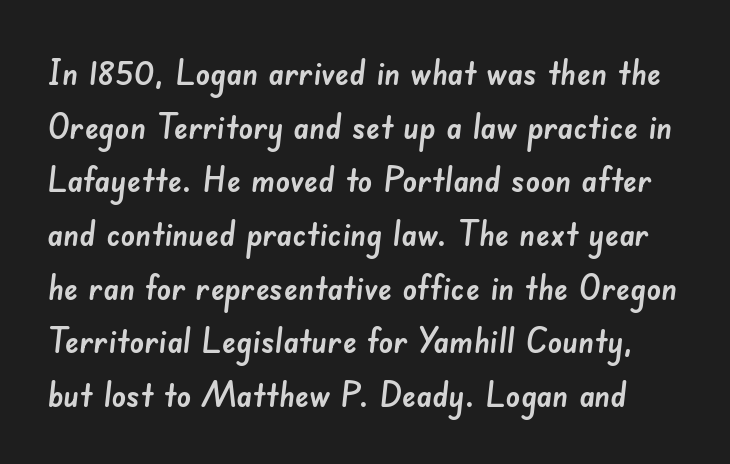
The image shows 36 px sans-serif type; set normal line spacing (1.49x), normal letter spacing, not underlined; low stroke contrast and a small x-height.
